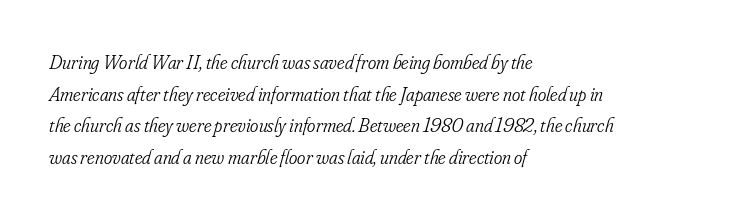
The axis of the letterforms is tilted away from vertical. The rag falls on the right side of this text block. Weight: regular or lighter. Leading: standard. Has an underline been added? It has not.
